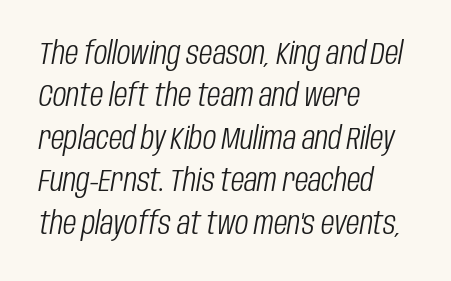
{"italic": "yes", "lean": "right", "slant_degrees": 10, "bold": "no", "weight": "light", "width": "condensed", "stroke_contrast": "low", "x_height": "large", "monospaced": "no", "underline": "no", "align": "left", "line_spacing": "normal", "line_spacing_ratio": 1.37, "letter_spacing": "normal", "letter_spacing_em": 0.0, "glyph_px": 31}
